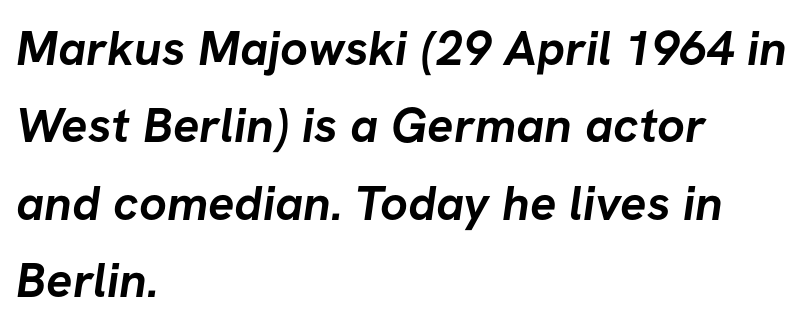
{"serif": "no", "bold": "yes", "weight": "semibold", "width": "normal", "stroke_contrast": "low", "x_height": "medium", "monospaced": "no", "underline": "no", "align": "left", "line_spacing": "normal", "line_spacing_ratio": 1.58, "letter_spacing": "normal", "letter_spacing_em": 0.0, "glyph_px": 49}
